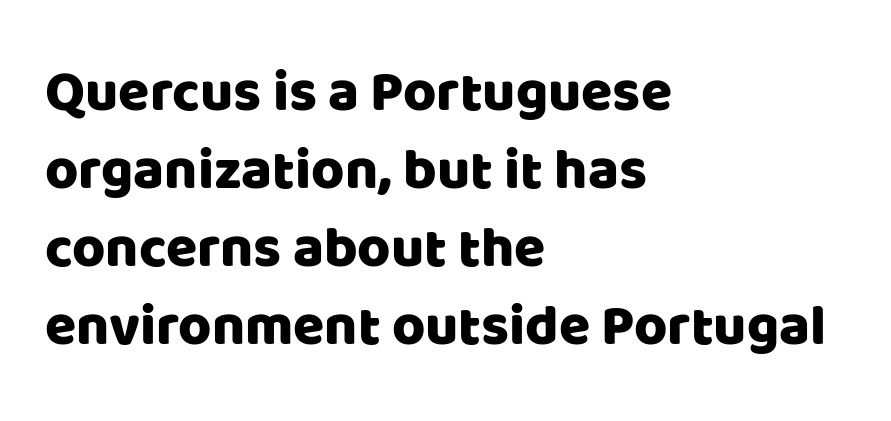
The block of text has a typical density, with ordinary space between rows. Here the glyphs are tracked normally, forming tight word shapes. Each letter keeps its own natural width here, so spacing adapts to shape. The designer went with a sans here, leaving each stem footless. Lines of text with bare space underneath.
